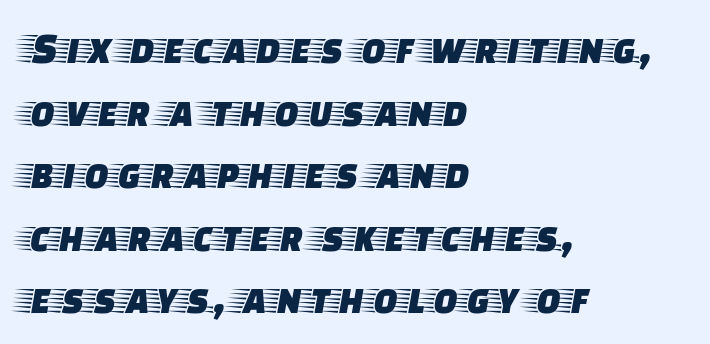
Check where the strokes stop: tiny serifs finish them off. Glance below the letters and you will spot only blank space. The passage shown is typed in a proportional face where columns would drift. If you measured baseline to baseline, you'd find a middling distance. Here the glyphs are tracked normally, forming tight word shapes.
